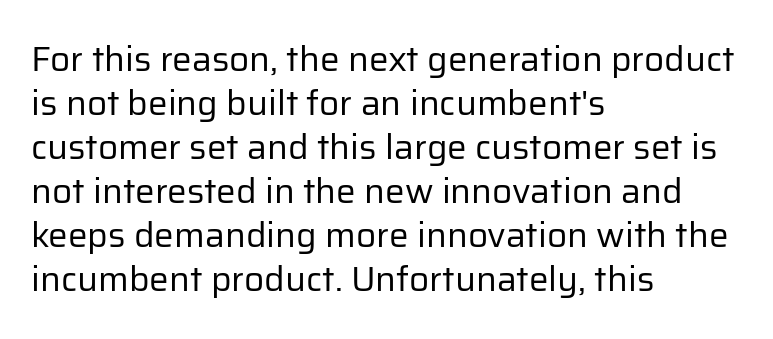
{"serif": "no", "italic": "no", "bold": "no", "weight": "regular", "width": "normal", "stroke_contrast": "low", "x_height": "medium", "monospaced": "no", "underline": "no", "align": "left", "line_spacing": "normal", "line_spacing_ratio": 1.26, "letter_spacing": "normal", "letter_spacing_em": 0.0, "glyph_px": 35}
